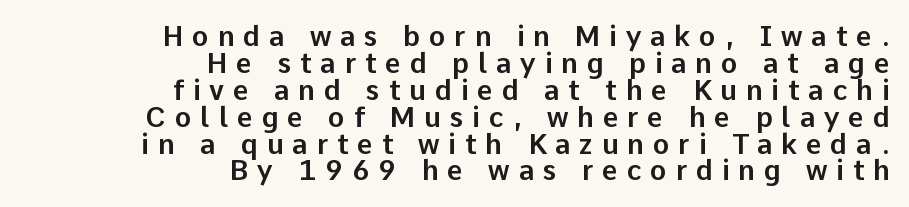
{"serif": "no", "italic": "no", "width": "normal", "stroke_contrast": "low", "x_height": "medium", "monospaced": "no", "underline": "no", "align": "right", "line_spacing": "tight", "line_spacing_ratio": 0.96, "letter_spacing": "wide", "letter_spacing_em": 0.31, "glyph_px": 28}
